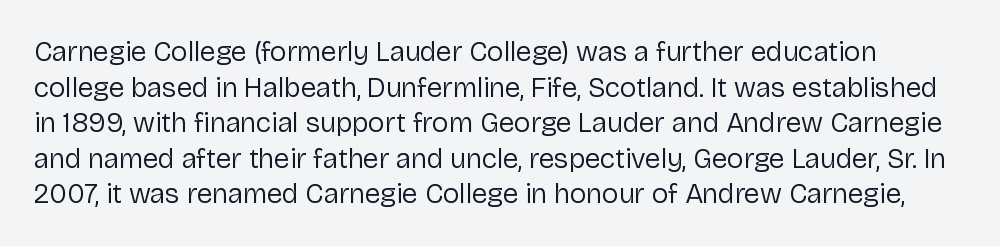
{"serif": "no", "italic": "no", "bold": "no", "weight": "regular", "width": "normal", "stroke_contrast": "low", "x_height": "medium", "monospaced": "no", "underline": "no", "line_spacing": "normal", "line_spacing_ratio": 1.27, "letter_spacing": "normal", "letter_spacing_em": 0.0, "glyph_px": 28}
